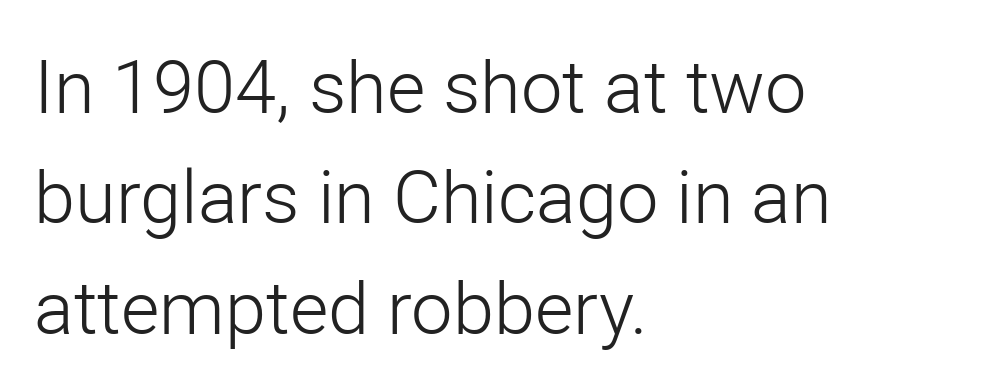
Q: Is the text bold? A: No.
Q: Is the text italic (slanted)? A: No, it is upright.
Q: Is the typeface a serif or a sans-serif typeface? A: Sans-serif.
Q: Is the text underlined? A: No.
Q: How is the paragraph aligned? A: Left-aligned.
Q: Is the spacing between letters normal or unusually wide? A: Normal.
Q: Is the spacing between lines tight, normal or loose? A: Normal.
Q: Width (condensed, normal, or wide)? A: Normal.
Q: Stroke contrast? A: Low.
Q: x-height? A: Medium.
Q: Monospaced? A: No.
